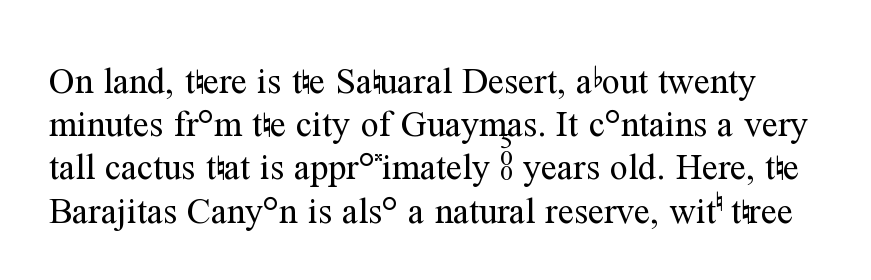
{"serif": "yes", "italic": "no", "bold": "no", "weight": "regular", "width": "normal", "stroke_contrast": "medium", "x_height": "medium", "monospaced": "no", "underline": "no", "line_spacing_ratio": 1.2, "letter_spacing": "normal", "letter_spacing_em": 0.0, "glyph_px": 36}
